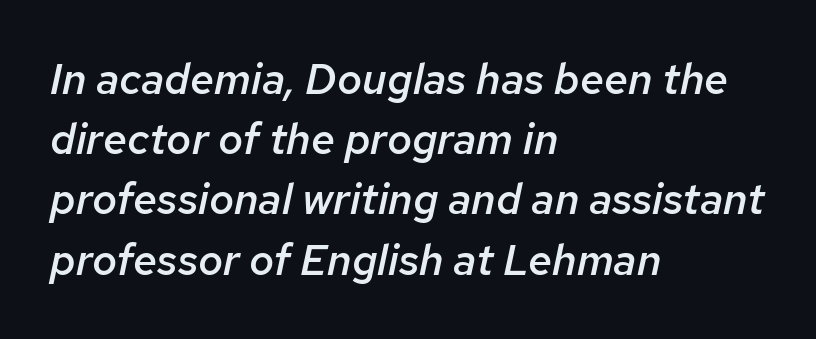
The lines sit at an ordinary, default distance from one another. The glyphs are unaccompanied by any horizontal stroke below them. Slightly chunky letters — semibold, I'd say, not full bold. The rendering applies a slant to the glyphs.
